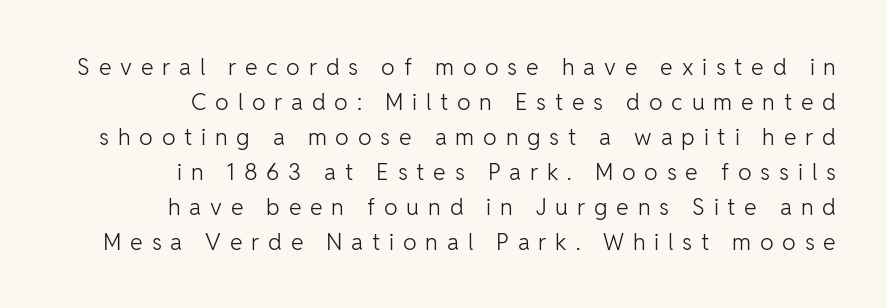
The image shows 23 px text type, upright; set right-aligned, normal line spacing (1.52x), unusually wide letter spacing (+0.38 em), not underlined.
